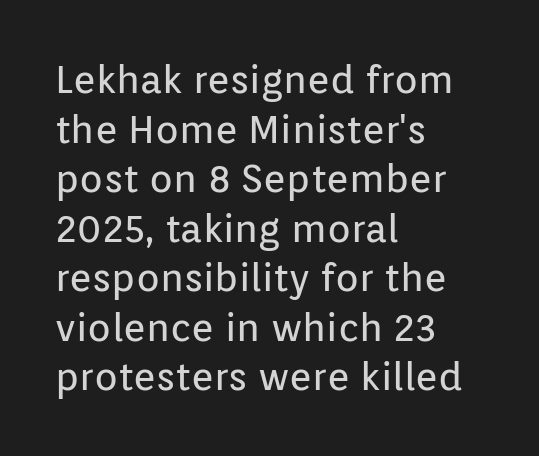
Q: Is the text bold? A: No.
Q: Is the text italic (slanted)? A: No, it is upright.
Q: Is the typeface a serif or a sans-serif typeface? A: Sans-serif.
Q: Is the text underlined? A: No.
Q: How is the paragraph aligned? A: Left-aligned.
Q: Is the spacing between letters normal or unusually wide? A: Normal.
Q: Is the spacing between lines tight, normal or loose? A: Normal.
Q: Width (condensed, normal, or wide)? A: Normal.
Q: Stroke contrast? A: Low.
Q: x-height? A: Medium.
Q: Monospaced? A: No.
